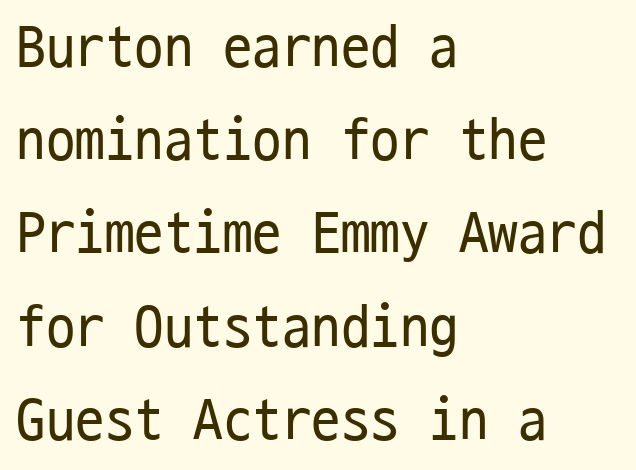
The image shows 59 px regular-weight, condensed sans-serif type, upright, monospaced; set left-aligned, normal line spacing (1.58x), normal letter spacing, not underlined; low stroke contrast and a medium x-height.
